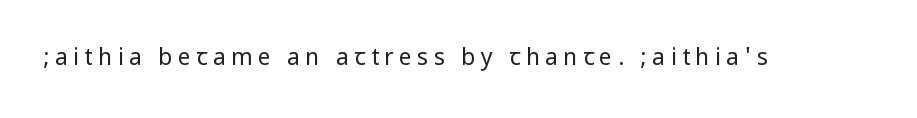
The image shows 23 px text type, upright; set unusually wide letter spacing (+0.23 em), not underlined.
